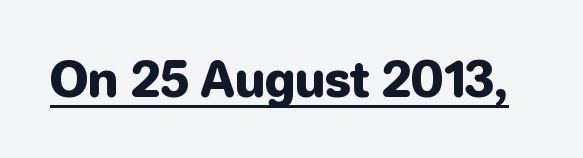
Q: Is the text italic (slanted)? A: No, it is upright.
Q: Is the typeface a serif or a sans-serif typeface? A: Sans-serif.
Q: Is the text underlined? A: Yes.
Q: Is the spacing between letters normal or unusually wide? A: Normal.
Q: Width (condensed, normal, or wide)? A: Normal.
Q: Stroke contrast? A: Low.
Q: x-height? A: Medium.
Q: Monospaced? A: No.
